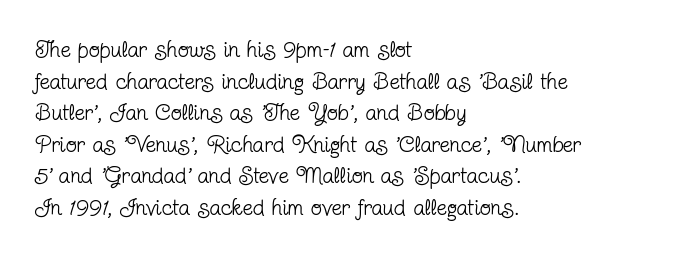
{"italic": "no", "bold": "no", "underline": "no", "align": "left", "line_spacing": "normal", "line_spacing_ratio": 1.37, "letter_spacing": "normal", "letter_spacing_em": 0.0, "glyph_px": 23}
